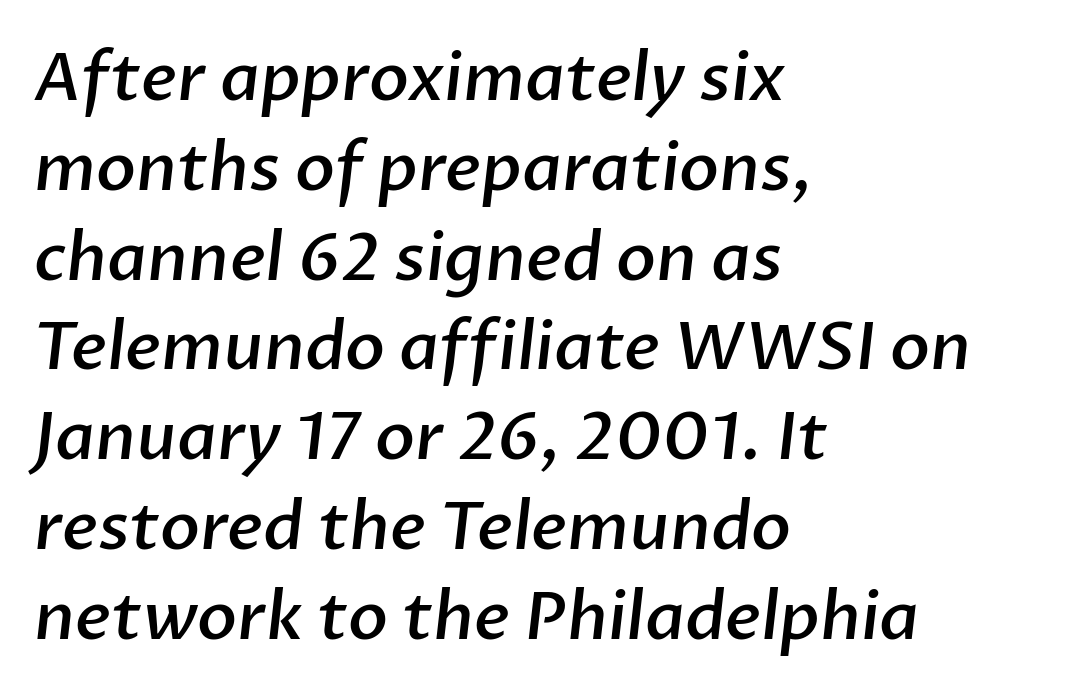
Q: Is the text bold? A: Semi-bold.
Q: Is the typeface a serif or a sans-serif typeface? A: Sans-serif.
Q: Is the text underlined? A: No.
Q: How is the paragraph aligned? A: Left-aligned.
Q: Is the spacing between letters normal or unusually wide? A: Normal.
Q: Is the spacing between lines tight, normal or loose? A: Normal.
Q: Width (condensed, normal, or wide)? A: Normal.
Q: Stroke contrast? A: Low.
Q: x-height? A: Medium.
Q: Monospaced? A: No.
